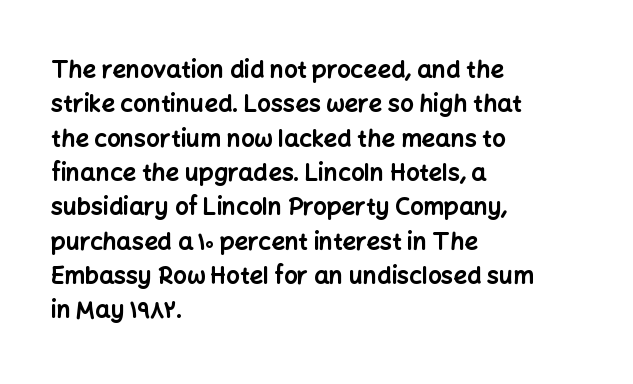
{"italic": "no", "bold": "yes", "underline": "no", "align": "left", "line_spacing": "normal", "line_spacing_ratio": 1.43, "letter_spacing": "normal", "letter_spacing_em": 0.0, "glyph_px": 24}
